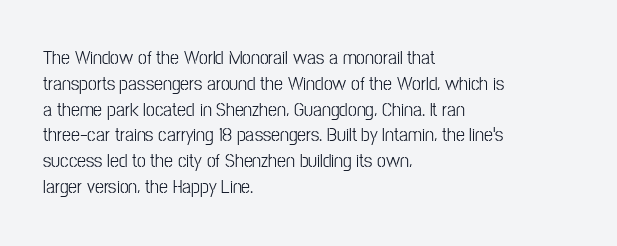
{"italic": "no", "bold": "no", "underline": "no", "align": "left", "line_spacing": "normal", "line_spacing_ratio": 1.29, "letter_spacing": "normal", "letter_spacing_em": 0.0, "glyph_px": 20}
